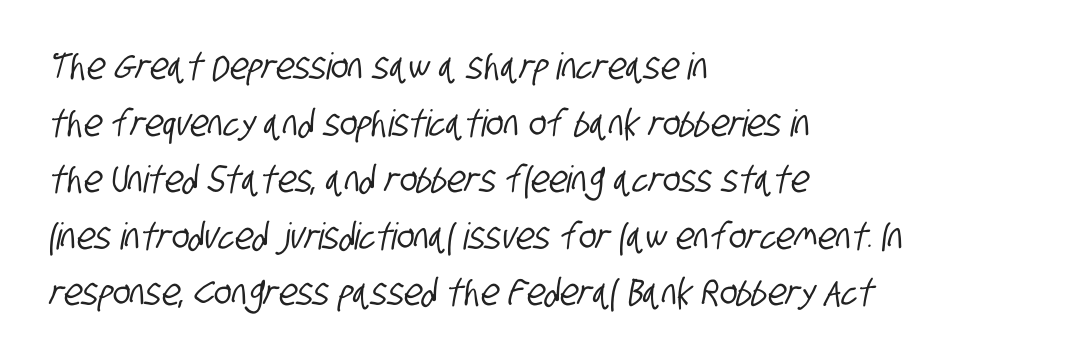
A sans-serif font was chosen for this passage. This sample has the flowing, uneven cadence of proportional lettering. Compared with typical body copy, the letter spacing here is the same. Horizontally, the lines are justified to the leading edge only. The block of text has a typical density, with ordinary space between rows.
